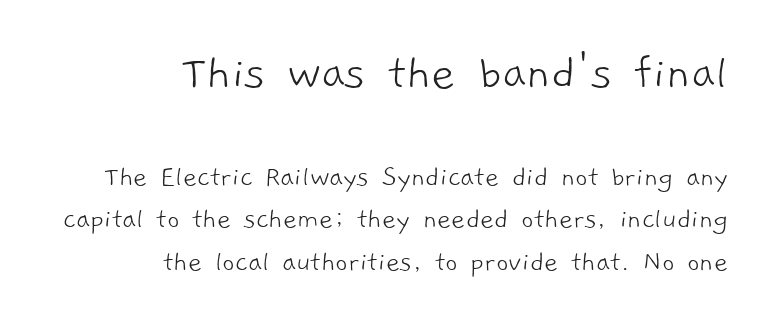
In CSS terms this would be text-align: right. The passage shown is typed in a proportional face where columns would drift. Each new line begins a customary step beneath the previous one. The string is rendered with underlining switched off. The strokes are not fattened; the text isn't bold.
